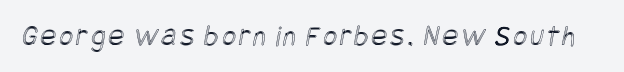
Q: Is the text underlined? A: No.
Q: Width (condensed, normal, or wide)? A: Condensed.
Q: x-height? A: Large.
